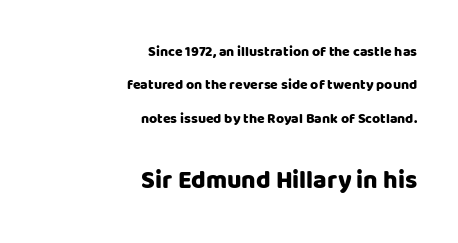
The image shows 25 px text type, upright; set right-aligned, loose line spacing (2.38x), normal letter spacing, not underlined; the second (bottom) block is 1.79x larger.
